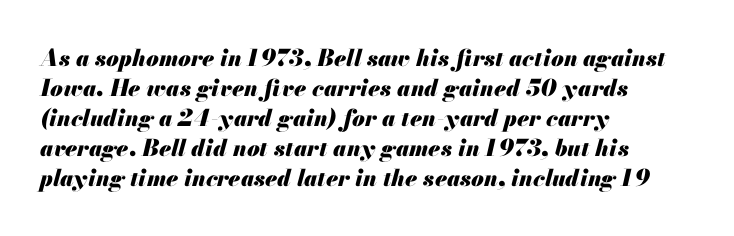
The image shows 23 px bold type, italic (leaning right); set left-aligned, normal line spacing (1.3x), normal letter spacing, not underlined.
